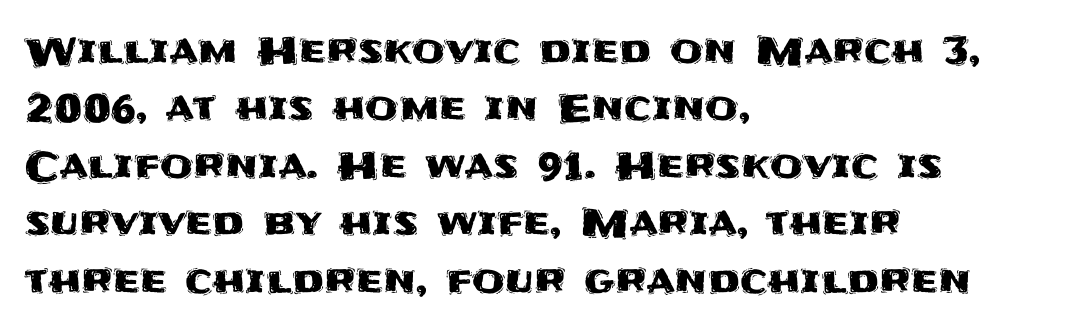
{"serif": "no", "italic": "no", "width": "normal", "stroke_contrast": "medium", "x_height": "large", "monospaced": "no", "underline": "no", "align": "left", "line_spacing": "normal", "line_spacing_ratio": 1.51, "letter_spacing": "normal", "letter_spacing_em": 0.0, "glyph_px": 38}
